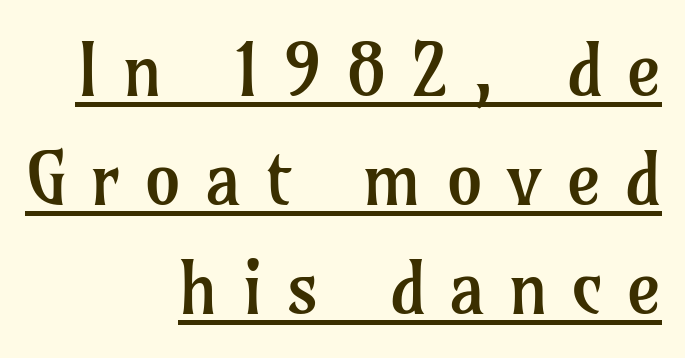
The strokes carry an ordinary text weight at most. Vertically, the passage feels balanced, rows spaced as you'd expect. Underlining? Definitely there. Quick note: not italic, upright. The ragged edge is on the left, which tells us the setting is flush right.
